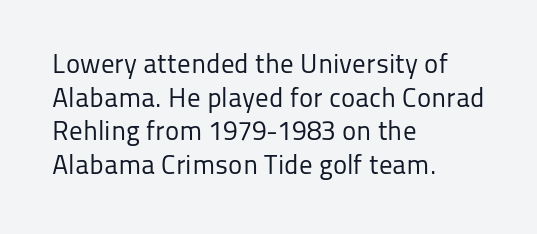
The image shows 27 px text type, upright; set left-aligned, normal line spacing (1.25x), normal letter spacing, not underlined.
